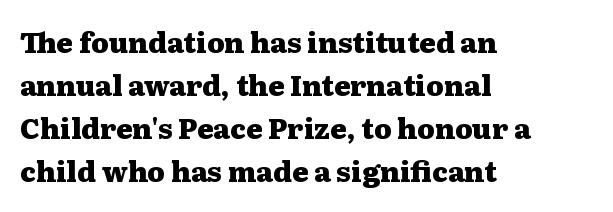
{"serif": "yes", "italic": "no", "bold": "yes", "weight": "heavy", "width": "wide", "stroke_contrast": "medium", "x_height": "medium", "monospaced": "no", "underline": "no", "align": "left", "line_spacing": "normal", "line_spacing_ratio": 1.54, "letter_spacing": "normal", "letter_spacing_em": 0.0, "glyph_px": 28}
